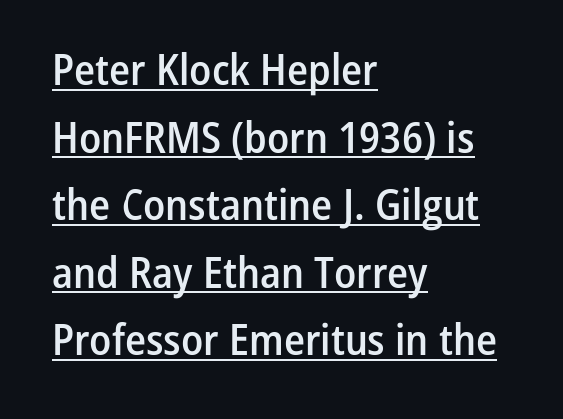
{"serif": "no", "italic": "no", "bold": "semi", "weight": "semibold", "width": "condensed", "stroke_contrast": "low", "x_height": "medium", "monospaced": "no", "underline": "yes", "align": "left", "line_spacing": "normal", "line_spacing_ratio": 1.57, "letter_spacing": "normal", "letter_spacing_em": 0.0, "glyph_px": 43}
